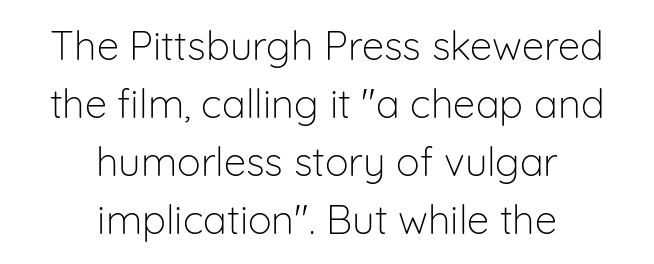
The image shows 40 px light sans-serif type, upright; set centered, normal line spacing (1.45x), normal letter spacing, not underlined; low stroke contrast and a medium x-height.
